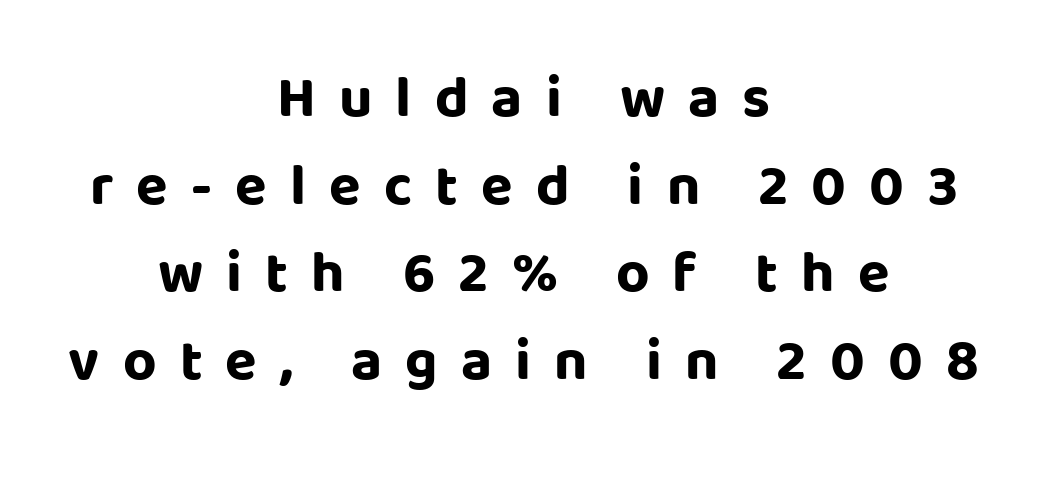
Q: Is the text bold? A: Yes.
Q: Is the text italic (slanted)? A: No, it is upright.
Q: Is the typeface a serif or a sans-serif typeface? A: Sans-serif.
Q: Is the text underlined? A: No.
Q: How is the paragraph aligned? A: Centered.
Q: Is the spacing between letters normal or unusually wide? A: Unusually wide.
Q: Is the spacing between lines tight, normal or loose? A: Normal.
Q: Width (condensed, normal, or wide)? A: Normal.
Q: Stroke contrast? A: Low.
Q: x-height? A: Large.
Q: Monospaced? A: No.
